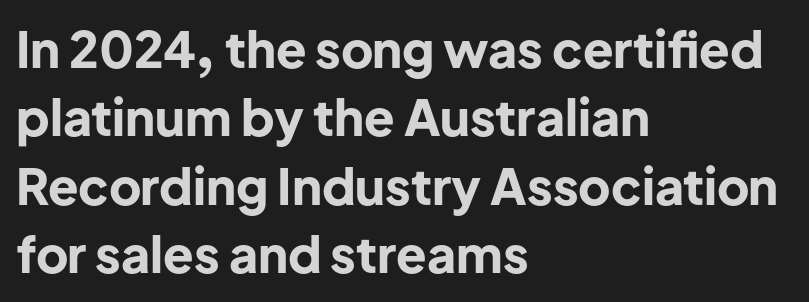
The image shows 50 px bold sans-serif type, upright; set left-aligned, normal line spacing (1.37x), normal letter spacing, not underlined; low stroke contrast and a medium x-height.
